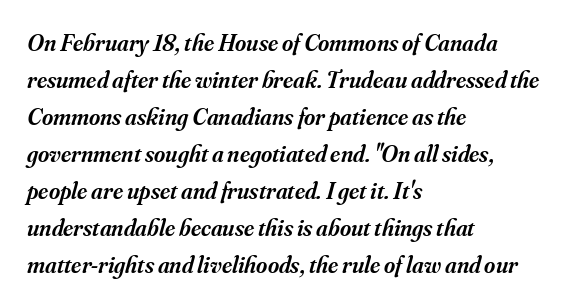
{"italic": "yes", "lean": "right", "slant_degrees": 16, "bold": "semi", "underline": "no", "align": "left", "line_spacing": "normal", "line_spacing_ratio": 1.54, "letter_spacing": "normal", "letter_spacing_em": 0.0, "glyph_px": 24}
